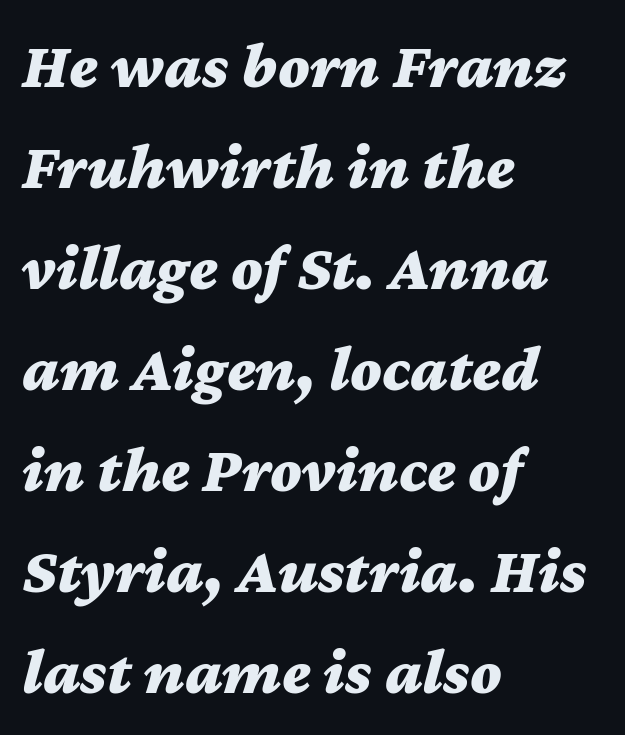
Q: Is the text bold? A: Yes.
Q: Is the text italic (slanted)? A: Yes, it leans right by about 12 degrees.
Q: Is the text underlined? A: No.
Q: How is the paragraph aligned? A: Left-aligned.
Q: Is the spacing between letters normal or unusually wide? A: Normal.
Q: Is the spacing between lines tight, normal or loose? A: Normal.
Q: Width (condensed, normal, or wide)? A: Wide.
Q: Stroke contrast? A: Medium.
Q: x-height? A: Medium.
Q: Monospaced? A: No.
